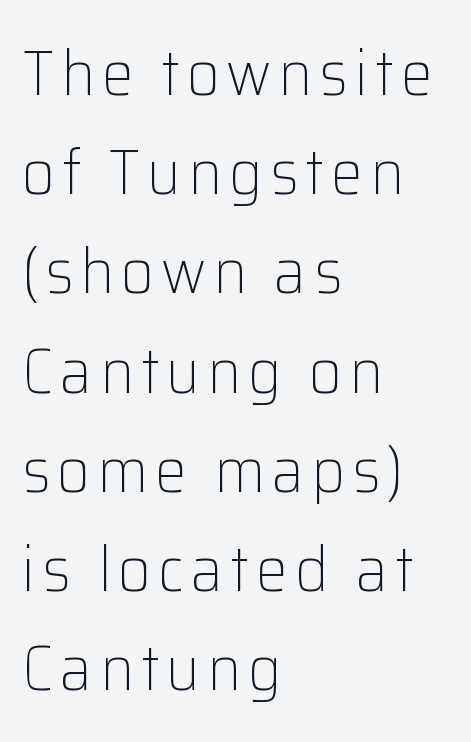
{"serif": "no", "italic": "no", "bold": "no", "weight": "light", "width": "normal", "stroke_contrast": "low", "x_height": "medium", "monospaced": "no", "underline": "no", "align": "left", "line_spacing": "normal", "line_spacing_ratio": 1.55, "glyph_px": 64}
